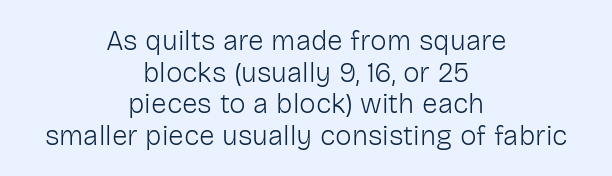
A centered setting, common on invitations and titles, is used for this passage. Unbolded letterforms with no extra heft. Tracking value appears to be zero — textbook default spacing. The lines are packed closely together with very little leading. The typography opts for an upright posture over an oblique one.
